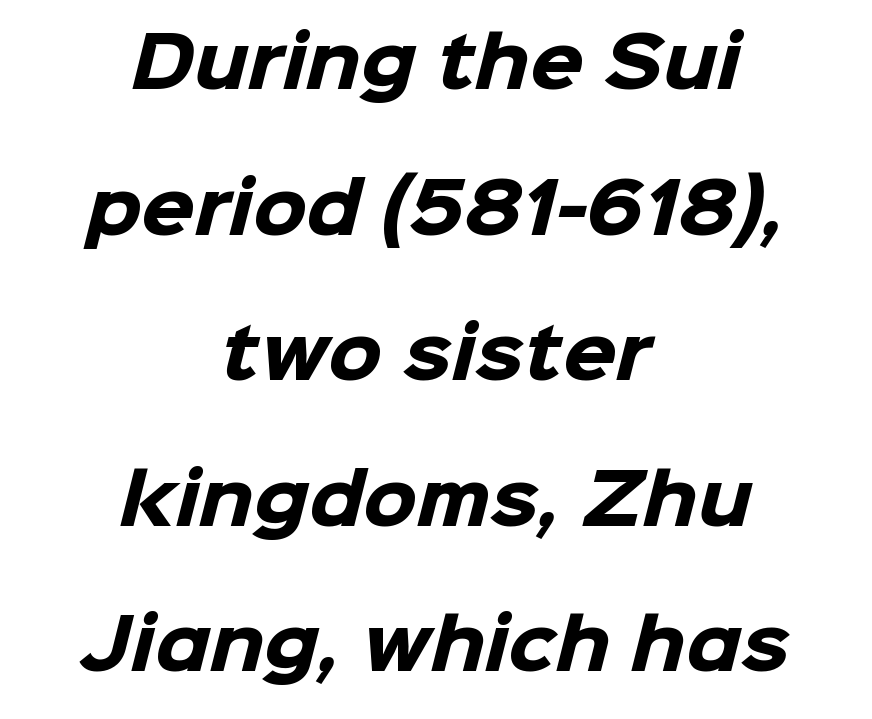
{"serif": "no", "bold": "yes", "weight": "heavy", "width": "normal", "stroke_contrast": "low", "x_height": "medium", "monospaced": "no", "underline": "no", "align": "center", "line_spacing": "loose", "line_spacing_ratio": 2.11, "letter_spacing": "normal", "letter_spacing_em": 0.0, "glyph_px": 69}
